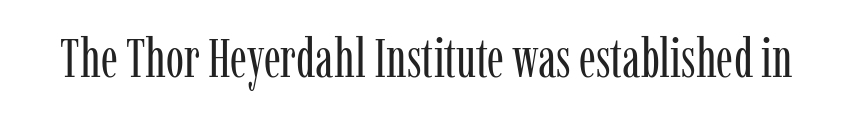
Q: Is the text bold? A: No.
Q: Is the text italic (slanted)? A: No, it is upright.
Q: Is the typeface a serif or a sans-serif typeface? A: Serif.
Q: Is the text underlined? A: No.
Q: Is the spacing between letters normal or unusually wide? A: Normal.
Q: Width (condensed, normal, or wide)? A: Condensed.
Q: Stroke contrast? A: Low.
Q: x-height? A: Medium.
Q: Monospaced? A: No.
